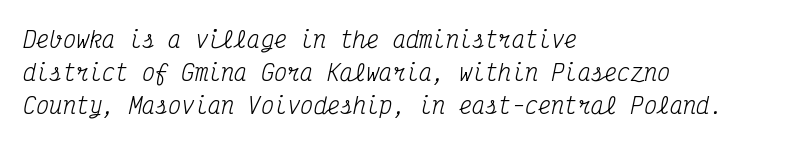
{"italic": "yes", "lean": "right", "slant_degrees": 12, "bold": "no", "underline": "no", "align": "left", "line_spacing": "normal", "line_spacing_ratio": 1.49, "letter_spacing": "normal", "letter_spacing_em": 0.0, "glyph_px": 22}
